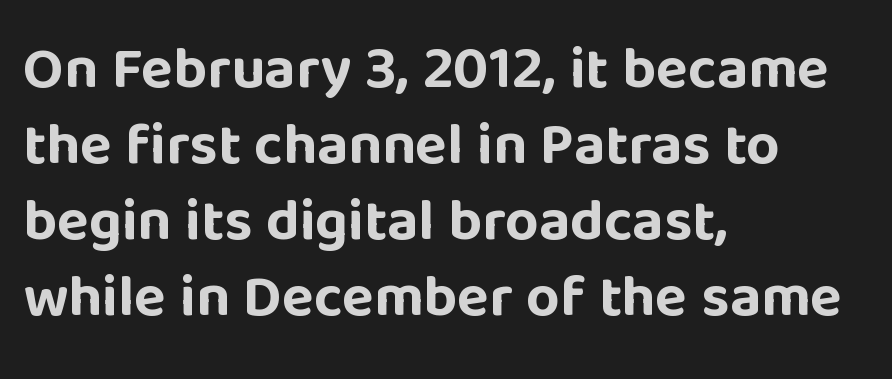
Quick note: not italic, upright. The type is set solid horizontally, with unmodified tracking. Think of a printed novel: that variable character pitch is what you see here. One glance says typical: line gaps are just what's usual.
